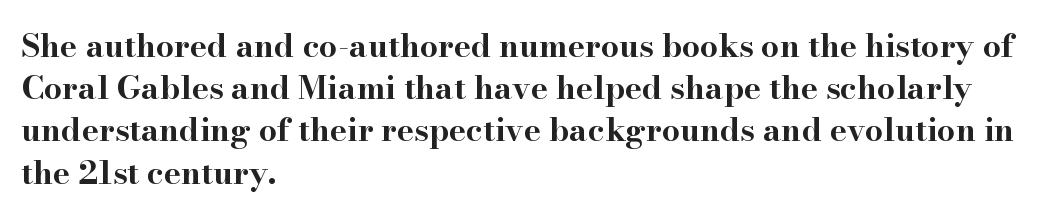
{"serif": "yes", "italic": "no", "bold": "yes", "weight": "bold", "width": "wide", "stroke_contrast": "high", "x_height": "small", "monospaced": "no", "underline": "no", "align": "left", "line_spacing": "normal", "line_spacing_ratio": 1.32, "letter_spacing": "normal", "letter_spacing_em": 0.0, "glyph_px": 32}
